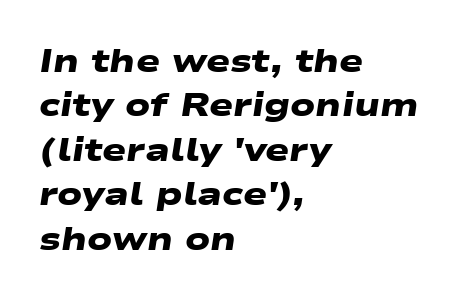
The image shows 32 px heavy, wide sans-serif type; set left-aligned, normal line spacing (1.39x), normal letter spacing, not underlined; low stroke contrast and a medium x-height.
